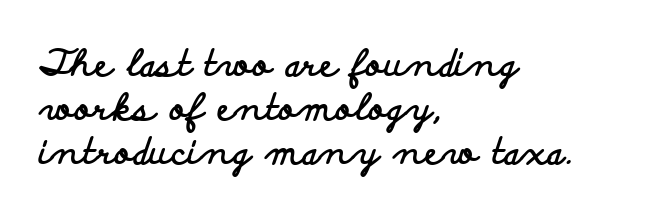
The image shows 36 px bold, wide sans-serif type; set left-aligned, line spacing 1.22x, normal letter spacing, not underlined; low stroke contrast and a small x-height.
